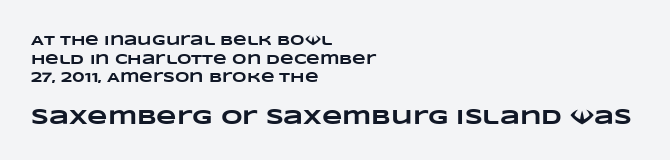
Q: Is the text bold? A: Yes.
Q: Is the text underlined? A: No.
Q: How is the paragraph aligned? A: Left-aligned.
Q: Is the spacing between letters normal or unusually wide? A: Normal.
Q: Is the spacing between lines tight, normal or loose? A: Normal.
Q: Which block of text is set in a larger size, the first (top) or the second (bottom)? A: The second (bottom) one.
